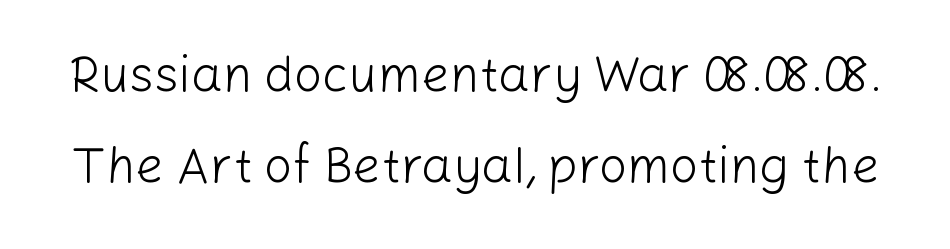
The horizontal fit of the characters is conventional and even. The space directly below the letters is spotless. Think of a printed novel: that variable character pitch is what you see here. It's the straight-up-and-down kind of type. Summary of weight: not heavy and not bold.
